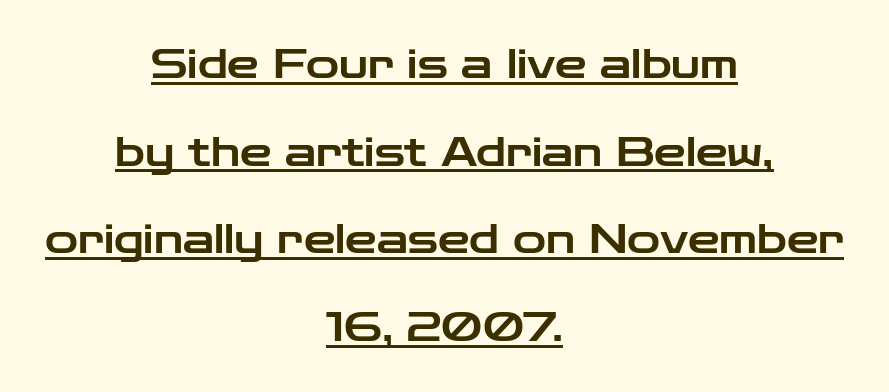
Q: Is the text italic (slanted)? A: No, it is upright.
Q: Is the typeface a serif or a sans-serif typeface? A: Sans-serif.
Q: Is the text underlined? A: Yes.
Q: How is the paragraph aligned? A: Centered.
Q: Is the spacing between letters normal or unusually wide? A: Normal.
Q: Is the spacing between lines tight, normal or loose? A: Loose.
Q: Width (condensed, normal, or wide)? A: Wide.
Q: Stroke contrast? A: Low.
Q: x-height? A: Medium.
Q: Monospaced? A: No.
